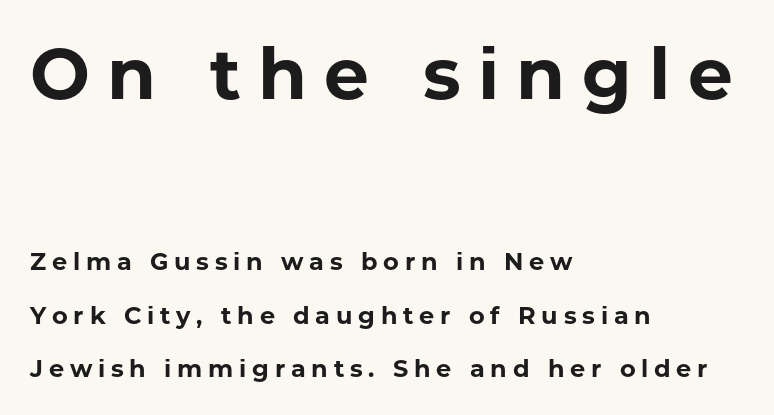
{"serif": "no", "italic": "no", "bold": "yes", "weight": "bold", "width": "normal", "stroke_contrast": "low", "x_height": "medium", "monospaced": "no", "underline": "no", "align": "left", "line_spacing": "loose", "line_spacing_ratio": 2.24, "letter_spacing": "wide", "letter_spacing_em": 0.24, "larger_block": "first", "size_ratio": 2.96, "glyph_px": 71}
